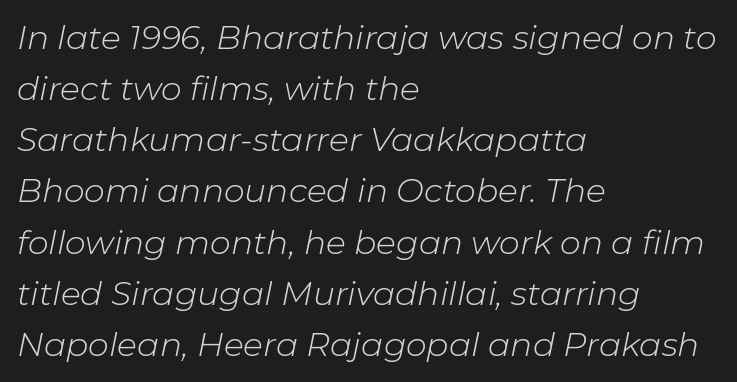
The image shows 33 px light type, italic (leaning right); set left-aligned, normal line spacing (1.55x), normal letter spacing, not underlined; low stroke contrast and a medium x-height.
